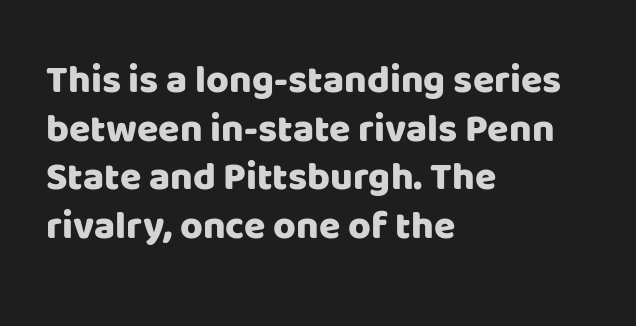
{"serif": "no", "italic": "no", "width": "normal", "stroke_contrast": "low", "x_height": "large", "monospaced": "no", "underline": "no", "align": "left", "line_spacing": "normal", "line_spacing_ratio": 1.25, "letter_spacing": "normal", "letter_spacing_em": 0.0, "glyph_px": 39}
